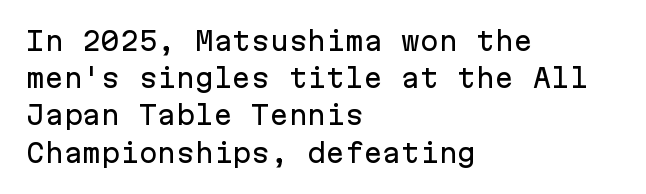
Designer's note — italics off, roman on. Compared with typical paragraphs, the rows here are spaced about the same. No word sits above an underline. Left-aligned paragraph, ragged on the right. This sample uses plain, unmodified letter spacing.
